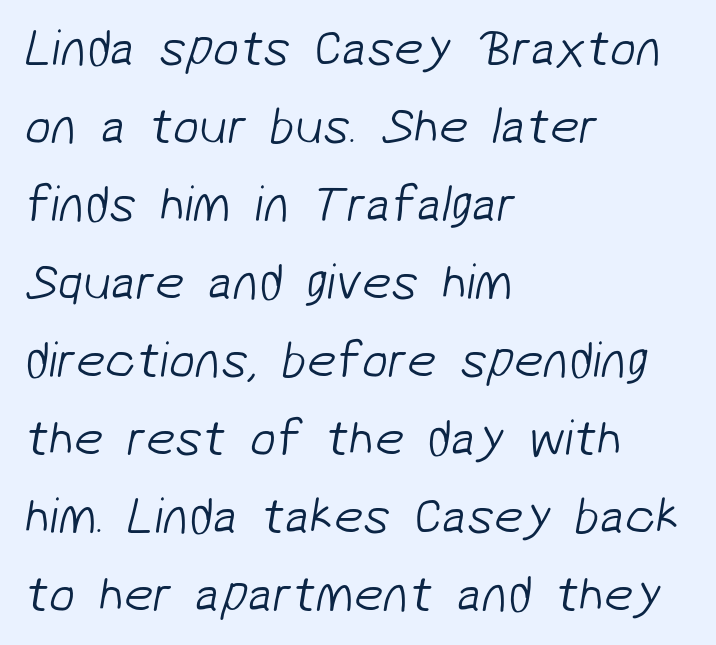
Q: Is the text bold? A: No.
Q: Is the typeface a serif or a sans-serif typeface? A: Sans-serif.
Q: Is the text underlined? A: No.
Q: How is the paragraph aligned? A: Left-aligned.
Q: Is the spacing between letters normal or unusually wide? A: Normal.
Q: Is the spacing between lines tight, normal or loose? A: Normal.
Q: Width (condensed, normal, or wide)? A: Normal.
Q: Stroke contrast? A: Low.
Q: x-height? A: Medium.
Q: Monospaced? A: No.
